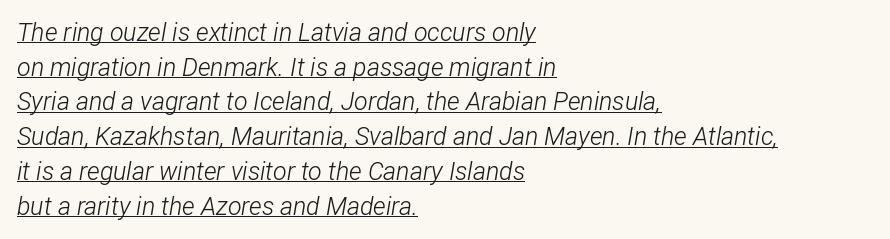
Q: Is the text bold? A: No.
Q: Is the text italic (slanted)? A: Yes, it leans right by about 12 degrees.
Q: Is the text underlined? A: Yes.
Q: How is the paragraph aligned? A: Left-aligned.
Q: Is the spacing between letters normal or unusually wide? A: Normal.
Q: Is the spacing between lines tight, normal or loose? A: Normal.
